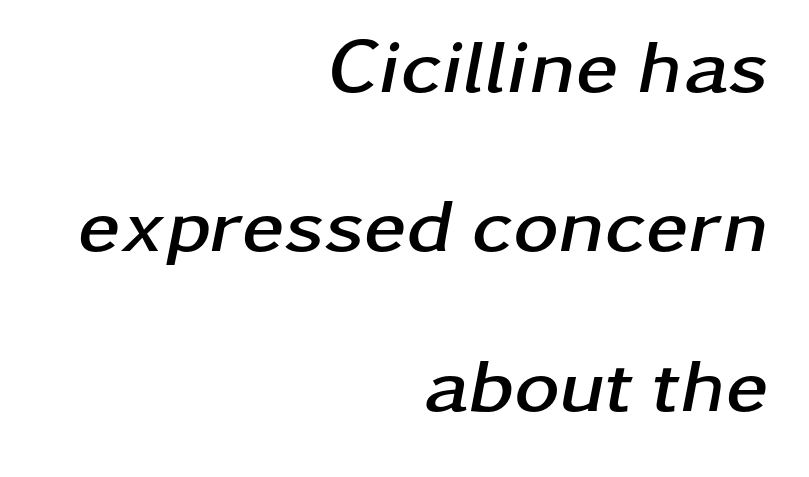
{"italic": "yes", "lean": "right", "slant_degrees": 11, "bold": "yes", "weight": "semibold", "width": "wide", "stroke_contrast": "low", "x_height": "medium", "monospaced": "no", "underline": "no", "align": "right", "line_spacing": "loose", "line_spacing_ratio": 2.07, "letter_spacing": "normal", "letter_spacing_em": 0.0, "glyph_px": 77}
